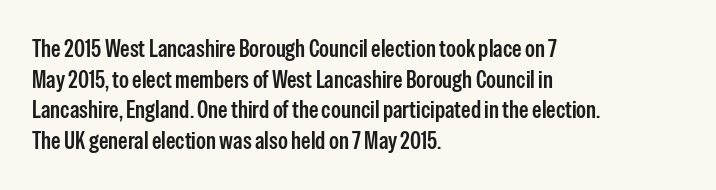
The image shows 24 px text type, upright; set left-aligned, normal line spacing (1.28x), normal letter spacing, not underlined.
